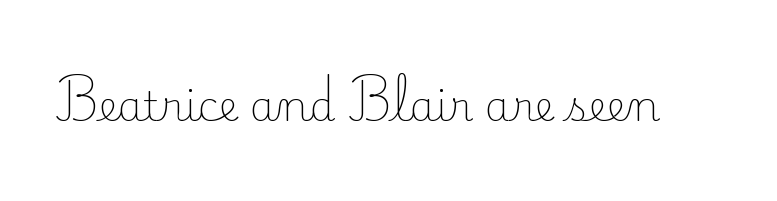
Q: Is the text bold? A: No.
Q: Is the text italic (slanted)? A: No, it is upright.
Q: Is the typeface a serif or a sans-serif typeface? A: Serif.
Q: Is the text underlined? A: No.
Q: Is the spacing between letters normal or unusually wide? A: Normal.
Q: Width (condensed, normal, or wide)? A: Normal.
Q: Stroke contrast? A: Low.
Q: x-height? A: Small.
Q: Monospaced? A: No.
